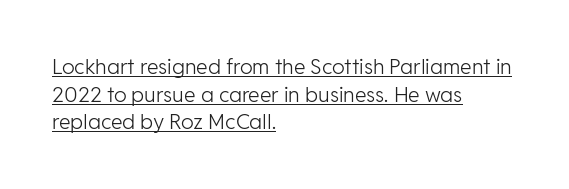
Q: Is the text bold? A: No.
Q: Is the text italic (slanted)? A: No, it is upright.
Q: Is the text underlined? A: Yes.
Q: How is the paragraph aligned? A: Left-aligned.
Q: Is the spacing between letters normal or unusually wide? A: Normal.
Q: Is the spacing between lines tight, normal or loose? A: Normal.
